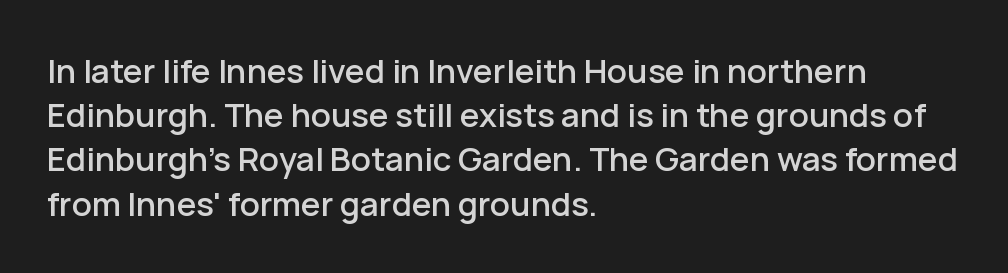
Q: Is the text italic (slanted)? A: No, it is upright.
Q: Is the typeface a serif or a sans-serif typeface? A: Sans-serif.
Q: Is the text underlined? A: No.
Q: How is the paragraph aligned? A: Left-aligned.
Q: Is the spacing between letters normal or unusually wide? A: Normal.
Q: Is the spacing between lines tight, normal or loose? A: Normal.
Q: Width (condensed, normal, or wide)? A: Normal.
Q: Stroke contrast? A: Low.
Q: x-height? A: Medium.
Q: Monospaced? A: No.
